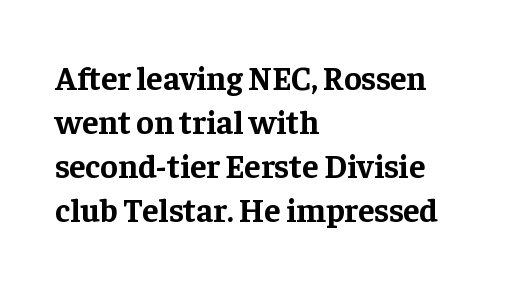
{"serif": "yes", "italic": "no", "bold": "yes", "weight": "bold", "width": "normal", "stroke_contrast": "low", "x_height": "medium", "monospaced": "no", "underline": "no", "align": "left", "line_spacing": "normal", "line_spacing_ratio": 1.33, "letter_spacing": "normal", "letter_spacing_em": 0.0, "glyph_px": 33}
